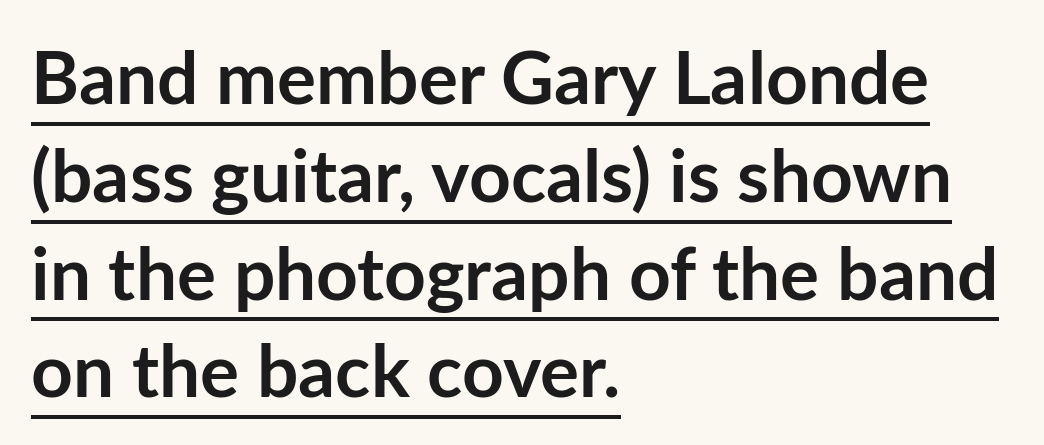
Varying glyph widths throughout — classic text-font behaviour. Regarding leading, the lines here are spaced in the standard way. Each glyph is drawn with heavy, bold strokes. You can tell from the bare stems that sans-serif type was used. The passage is arranged the way most books set body copy — flush left. Short note: letters normally spaced.
